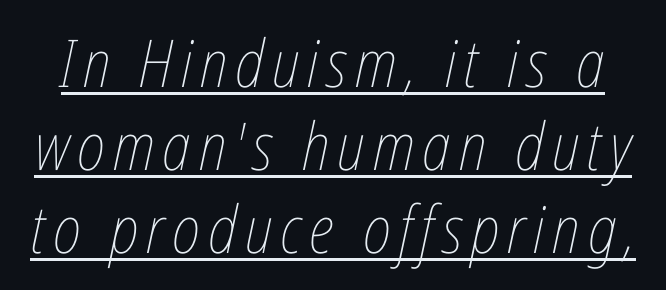
The rendering uses natural spacing where letterforms have individual widths. Regarding leading, the lines here are spaced in the standard way. Is the type slanted? Yes — the strokes lean at a clear angle. Looks like someone drew a line under every word here. Letters have the restrained weight of plain body copy at most.
